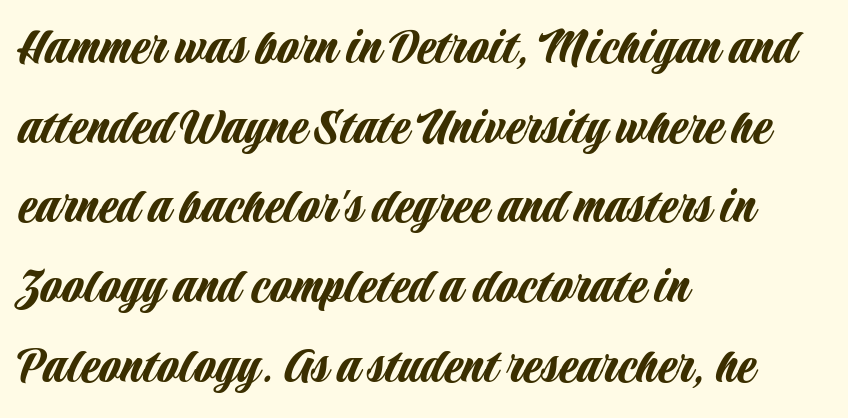
The image shows 55 px condensed sans-serif type; set left-aligned, normal line spacing (1.45x), normal letter spacing, not underlined; low stroke contrast and a large x-height.
